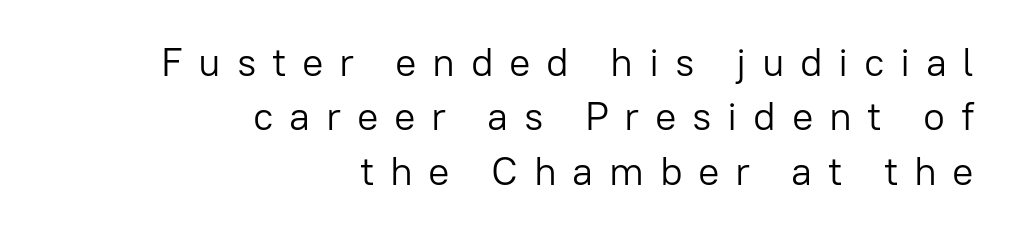
{"serif": "no", "italic": "no", "bold": "no", "weight": "light", "width": "normal", "stroke_contrast": "low", "x_height": "medium", "monospaced": "no", "underline": "no", "align": "right", "line_spacing": "normal", "line_spacing_ratio": 1.36, "letter_spacing": "wide", "letter_spacing_em": 0.39, "glyph_px": 40}
